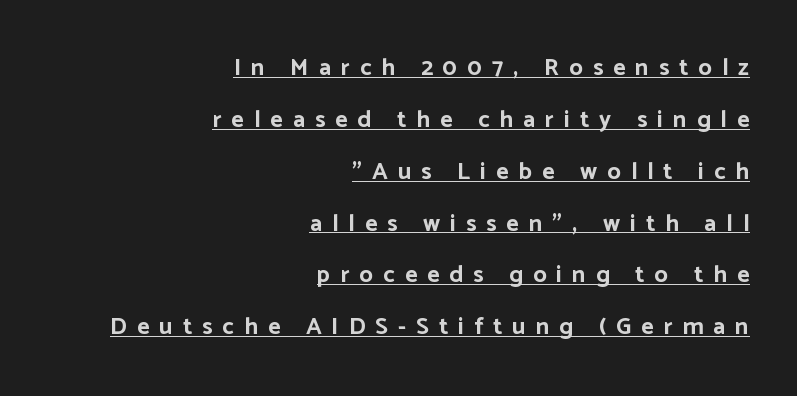
The image shows 24 px bold type, upright; set right-aligned, loose line spacing (2.16x), unusually wide letter spacing (+0.42 em), underlined.
